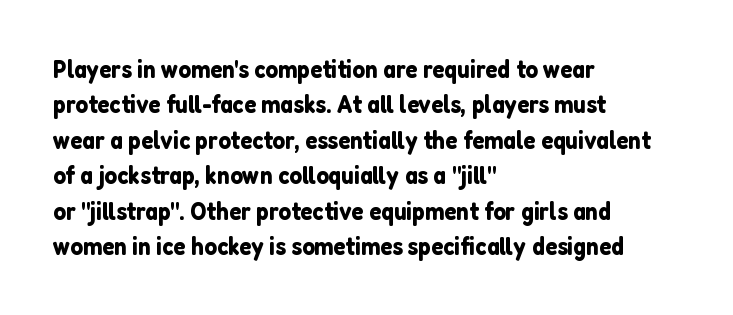
The image shows 25 px text type, upright; set left-aligned, normal line spacing (1.42x), normal letter spacing, not underlined.
